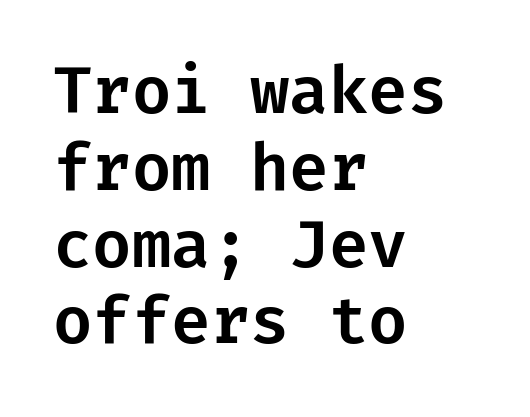
The image shows 64 px sans-serif type, upright; set left-aligned, line spacing 1.2x, normal letter spacing, not underlined; low stroke contrast and a medium x-height.
